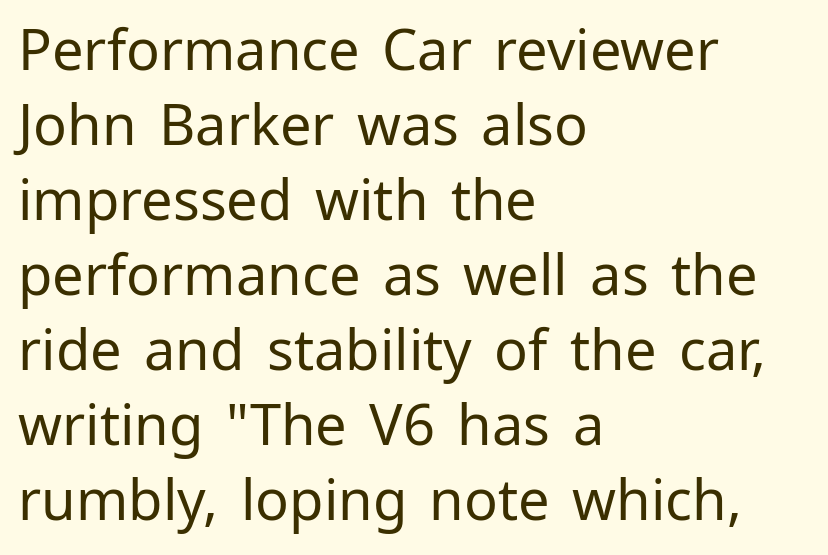
Each stroke keeps to a modest, everyday thickness or less. The setting favours the left margin, as ordinary paragraphs usually do. Does the type have serifs? No, each stem ends abruptly. Descender tails drop into unmarked territory. The passage shown has conventional tracking throughout. Vertical spacing — default.
